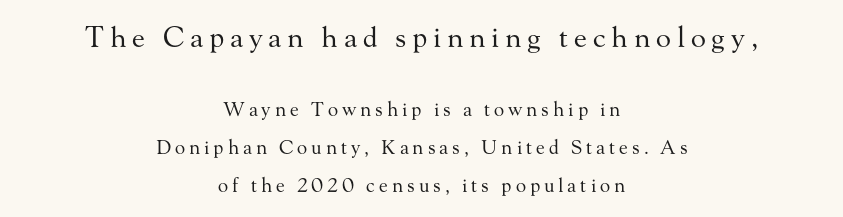
{"serif": "yes", "italic": "no", "bold": "no", "weight": "regular", "width": "normal", "stroke_contrast": "medium", "x_height": "small", "monospaced": "no", "underline": "no", "align": "center", "line_spacing": "loose", "line_spacing_ratio": 1.99, "letter_spacing": "wide", "letter_spacing_em": 0.21, "larger_block": "first", "size_ratio": 1.47, "glyph_px": 28}
